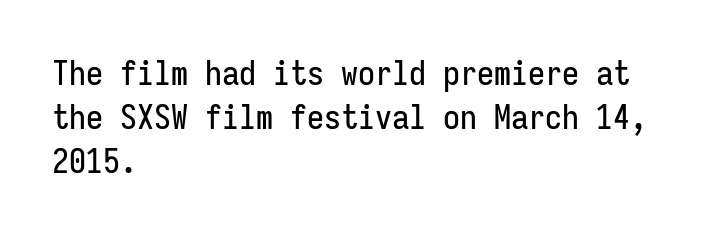
The image shows 34 px condensed sans-serif type, upright, monospaced; set left-aligned, normal line spacing (1.3x), normal letter spacing, not underlined; low stroke contrast and a medium x-height.
